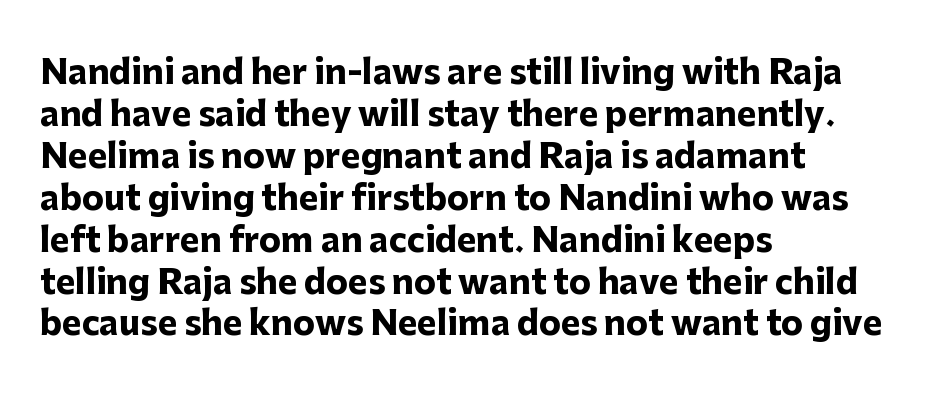
Q: Is the text bold? A: Yes.
Q: Is the text italic (slanted)? A: No, it is upright.
Q: Is the typeface a serif or a sans-serif typeface? A: Sans-serif.
Q: Is the text underlined? A: No.
Q: How is the paragraph aligned? A: Left-aligned.
Q: Is the spacing between letters normal or unusually wide? A: Normal.
Q: Is the spacing between lines tight, normal or loose? A: Normal.
Q: Width (condensed, normal, or wide)? A: Normal.
Q: Stroke contrast? A: Low.
Q: x-height? A: Medium.
Q: Monospaced? A: No.
